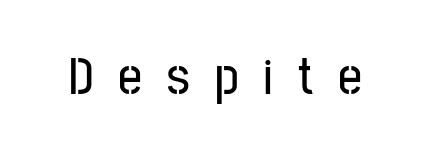
{"serif": "no", "italic": "no", "width": "condensed", "stroke_contrast": "low", "x_height": "medium", "monospaced": "no", "underline": "no", "letter_spacing": "wide", "letter_spacing_em": 0.47, "glyph_px": 53}
